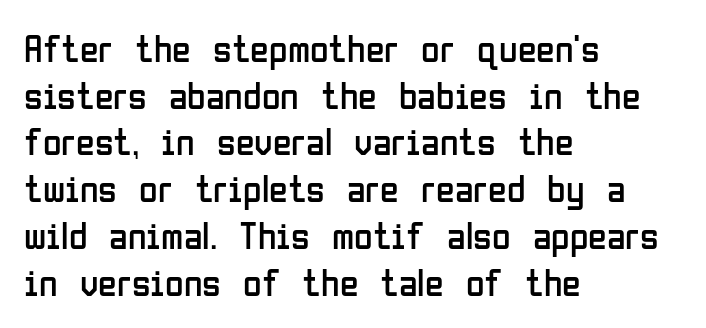
Do the characters align in a grid? No, the font is proportional. The lettering holds an erect, upright posture throughout. Underlining? Definitely not there. The strokes carry an ordinary text weight at most. This sample uses a sans-serif face.
